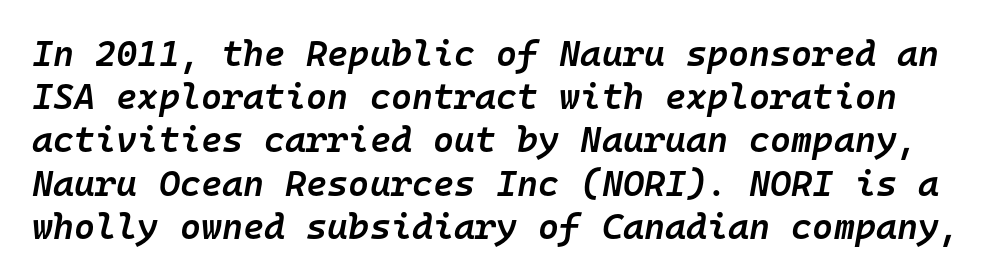
{"italic": "yes", "lean": "right", "slant_degrees": 10, "bold": "semi", "weight": "semibold", "width": "normal", "stroke_contrast": "low", "x_height": "medium", "monospaced": "yes", "underline": "no", "line_spacing_ratio": 1.2, "letter_spacing": "normal", "letter_spacing_em": 0.0, "glyph_px": 36}
